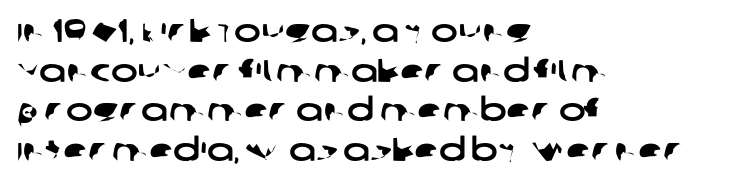
A clean baseline with only descenders dipping below it. The letters advance in unequal steps, a hallmark of proportional type. Grotesque or geometric, the face here clearly has no serifs. Each word holds together tightly as a unit, with standard inter-letter gaps. The typesetter chose a ragged-right arrangement here.
